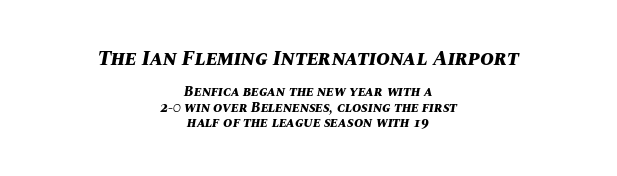
{"italic": "yes", "lean": "right", "slant_degrees": 10, "bold": "yes", "underline": "no", "align": "center", "line_spacing": "tight", "line_spacing_ratio": 1.08, "letter_spacing": "normal", "letter_spacing_em": 0.0, "larger_block": "first", "size_ratio": 1.5, "glyph_px": 21}
